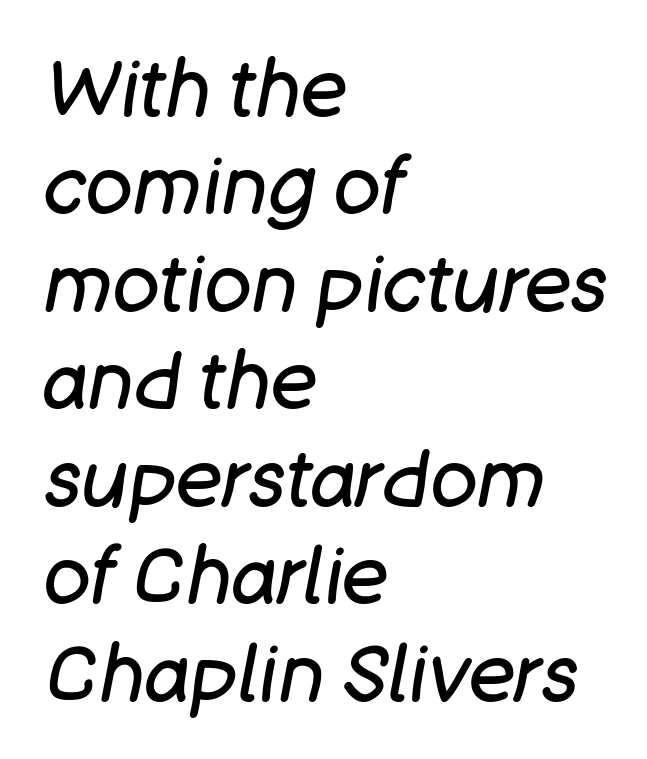
Q: Is the text bold? A: No.
Q: Is the text italic (slanted)? A: Yes, it leans right by about 11 degrees.
Q: Is the text underlined? A: No.
Q: How is the paragraph aligned? A: Left-aligned.
Q: Is the spacing between letters normal or unusually wide? A: Normal.
Q: Is the spacing between lines tight, normal or loose? A: Normal.
Q: Width (condensed, normal, or wide)? A: Normal.
Q: Stroke contrast? A: Low.
Q: x-height? A: Large.
Q: Monospaced? A: No.
